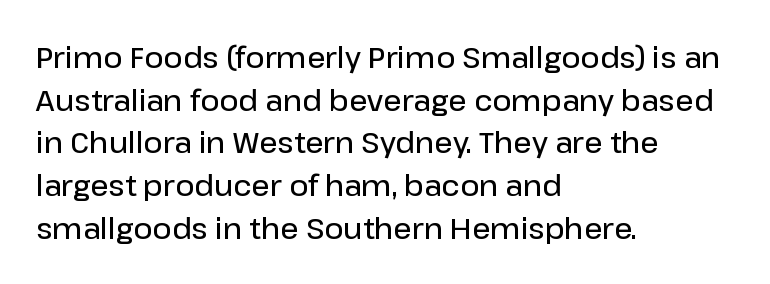
Q: Is the text bold? A: Semi-bold.
Q: Is the text italic (slanted)? A: No, it is upright.
Q: Is the typeface a serif or a sans-serif typeface? A: Sans-serif.
Q: Is the text underlined? A: No.
Q: How is the paragraph aligned? A: Left-aligned.
Q: Is the spacing between letters normal or unusually wide? A: Normal.
Q: Is the spacing between lines tight, normal or loose? A: Normal.
Q: Width (condensed, normal, or wide)? A: Normal.
Q: Stroke contrast? A: Low.
Q: x-height? A: Medium.
Q: Monospaced? A: No.
